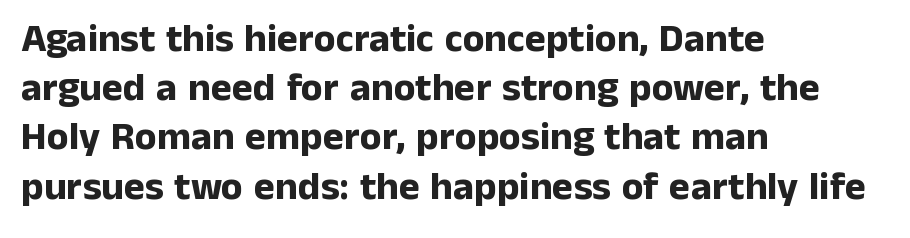
Glance below the letters and you will spot only blank space. Heft: maximum for text — a bold. What kind of face is this? One without serifs — a sans. Letter spacing: default.
